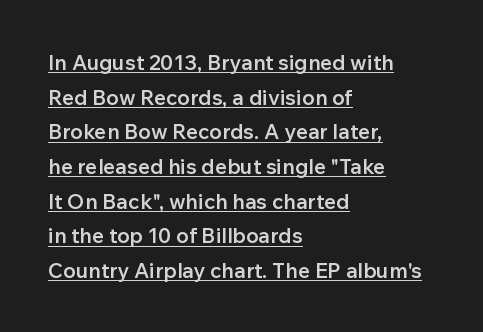
Q: Is the text bold? A: Semi-bold.
Q: Is the text italic (slanted)? A: No, it is upright.
Q: Is the text underlined? A: Yes.
Q: How is the paragraph aligned? A: Left-aligned.
Q: Is the spacing between letters normal or unusually wide? A: Normal.
Q: Is the spacing between lines tight, normal or loose? A: Normal.
